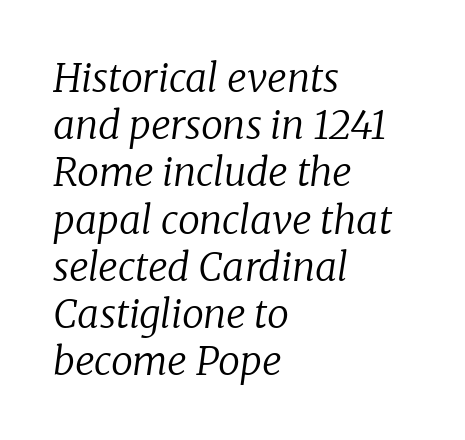
The image shows 39 px regular-weight serif type, italic (leaning right); set left-aligned, line spacing 1.21x, normal letter spacing, not underlined; low stroke contrast and a medium x-height.
